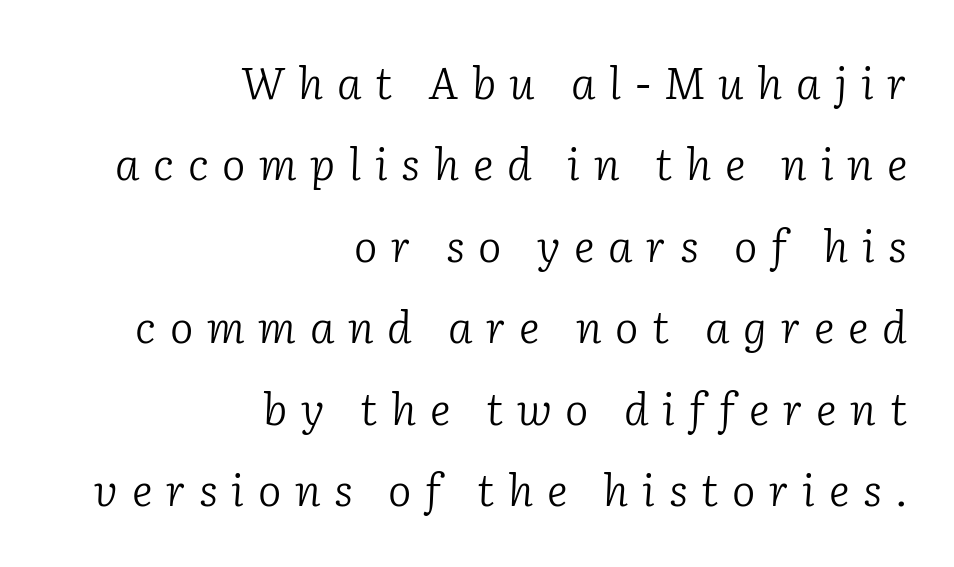
Q: Is the text bold? A: No.
Q: Is the text italic (slanted)? A: Yes, it leans right by about 2 degrees.
Q: Is the typeface a serif or a sans-serif typeface? A: Serif.
Q: Is the text underlined? A: No.
Q: How is the paragraph aligned? A: Right-aligned.
Q: Is the spacing between letters normal or unusually wide? A: Unusually wide.
Q: Width (condensed, normal, or wide)? A: Normal.
Q: Stroke contrast? A: Low.
Q: x-height? A: Medium.
Q: Monospaced? A: No.
